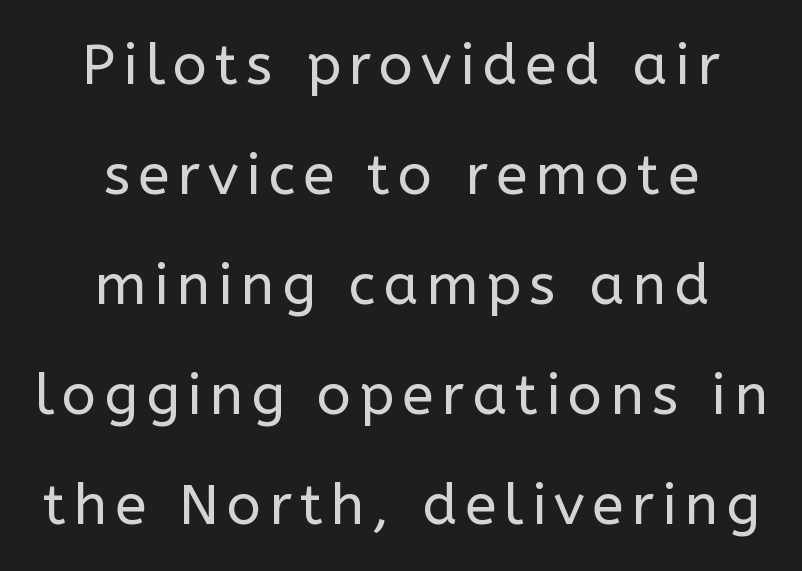
Q: Is the text bold? A: No.
Q: Is the text italic (slanted)? A: No, it is upright.
Q: Is the typeface a serif or a sans-serif typeface? A: Sans-serif.
Q: Is the text underlined? A: No.
Q: How is the paragraph aligned? A: Centered.
Q: Is the spacing between lines tight, normal or loose? A: Loose.
Q: Width (condensed, normal, or wide)? A: Normal.
Q: Stroke contrast? A: Low.
Q: x-height? A: Medium.
Q: Monospaced? A: No.
